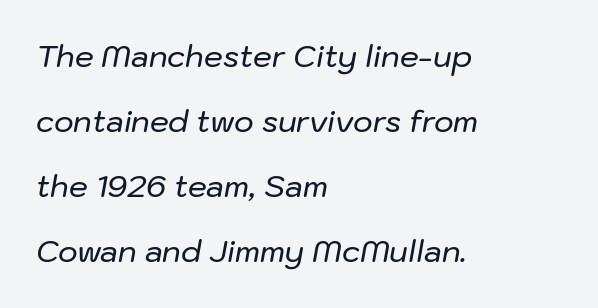
One-word summary of the alignment: left. You could call the tracking neutral — neither tight nor loose. Compared with ordinary roman type, these characters are visibly tilted. In terms of leading, this rendering errs on the spacious side. The words here are not underlined.
